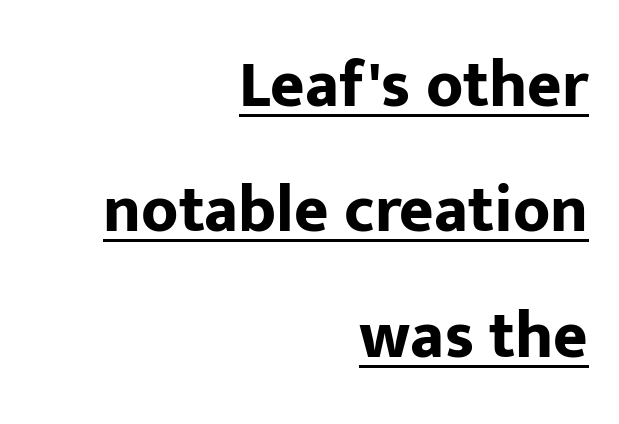
{"serif": "no", "italic": "no", "bold": "yes", "weight": "bold", "width": "normal", "stroke_contrast": "low", "x_height": "medium", "monospaced": "no", "underline": "yes", "align": "right", "line_spacing": "loose", "line_spacing_ratio": 1.9, "letter_spacing": "normal", "letter_spacing_em": 0.0, "glyph_px": 66}
